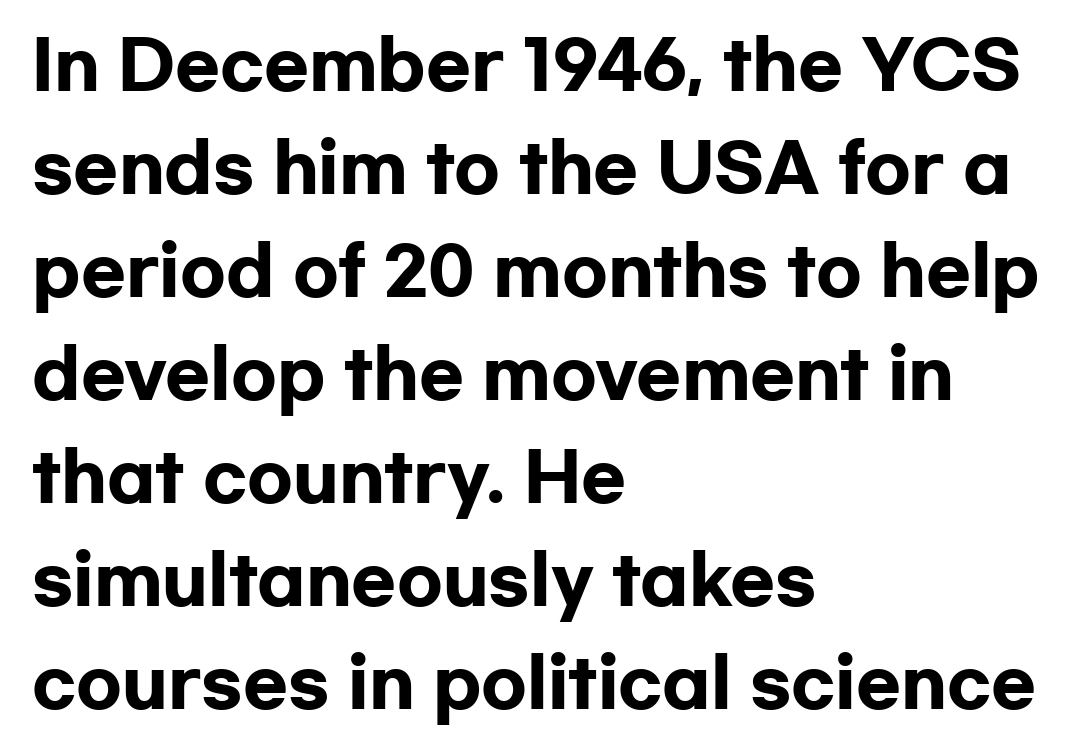
{"serif": "no", "italic": "no", "bold": "yes", "weight": "heavy", "width": "wide", "stroke_contrast": "low", "x_height": "medium", "monospaced": "no", "underline": "no", "align": "left", "line_spacing": "normal", "line_spacing_ratio": 1.56, "letter_spacing": "normal", "letter_spacing_em": 0.0, "glyph_px": 66}
